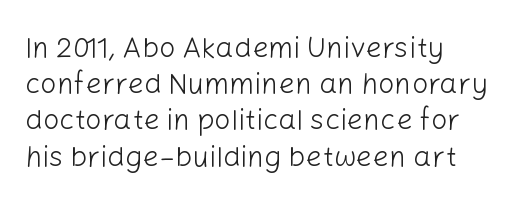
{"serif": "no", "italic": "no", "bold": "no", "weight": "light", "width": "normal", "stroke_contrast": "low", "x_height": "medium", "monospaced": "no", "underline": "no", "align": "left", "line_spacing": "normal", "line_spacing_ratio": 1.25, "letter_spacing": "normal", "letter_spacing_em": 0.0, "glyph_px": 29}
